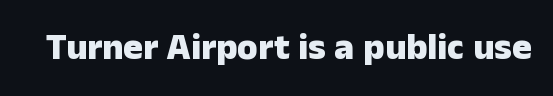
Character widths vary here, with narrow letters taking less room than wide ones. To sum up the face: it is a sans, with no serifs. A clean baseline with only descenders dipping below it. Its strokes are broad and dark, the hallmark of bold type. Caption: standard tracking, unaltered.
